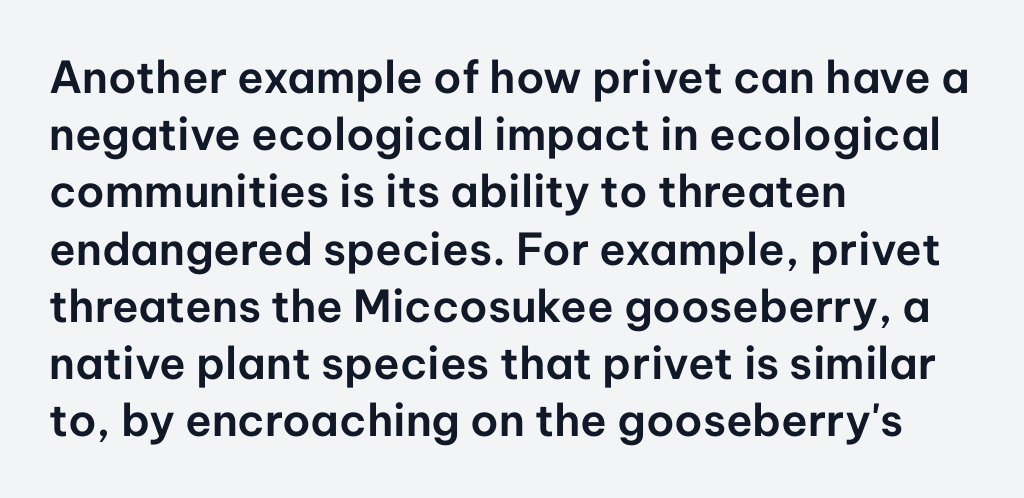
Type without underlining. Characters remain perfectly vertical along every line. This sample has the flowing, uneven cadence of proportional lettering. What's the leading like? Ordinary, nothing unusual. This rendering leaves character spacing at its baseline value. The ragged edge is on the right, which tells us the setting is flush left.
